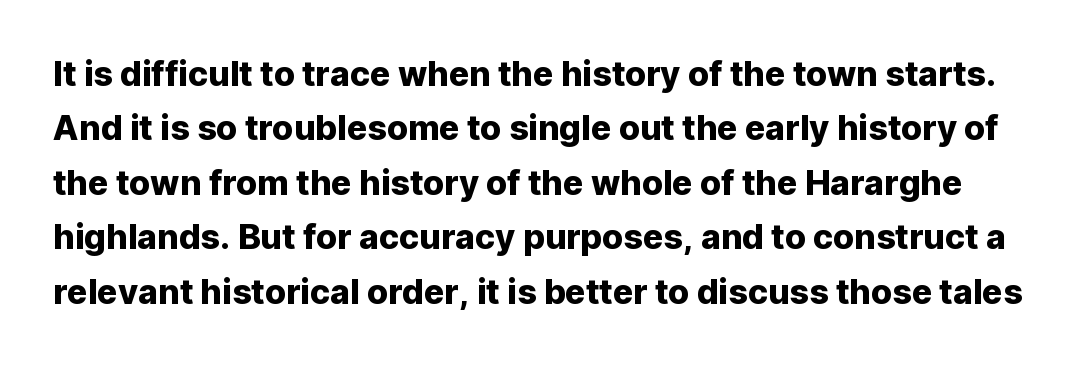
The image shows 34 px sans-serif type, upright; set normal line spacing (1.6x), normal letter spacing, not underlined; low stroke contrast and a medium x-height.
